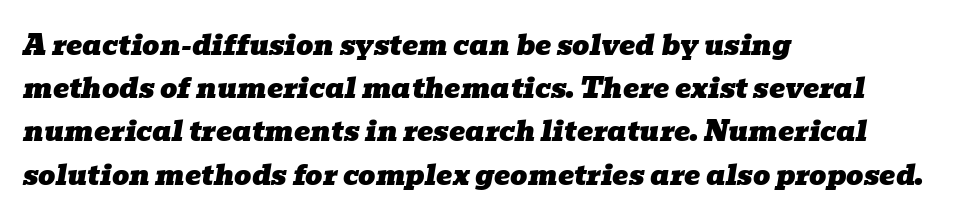
Spacing between characters is what you'd get straight out of the box. Would a proofreader flag this as italicized? Yes. All the whitespace from short lines collects on the right. Evenly set lines give the paragraph a standard silhouette. Type without underlining.
